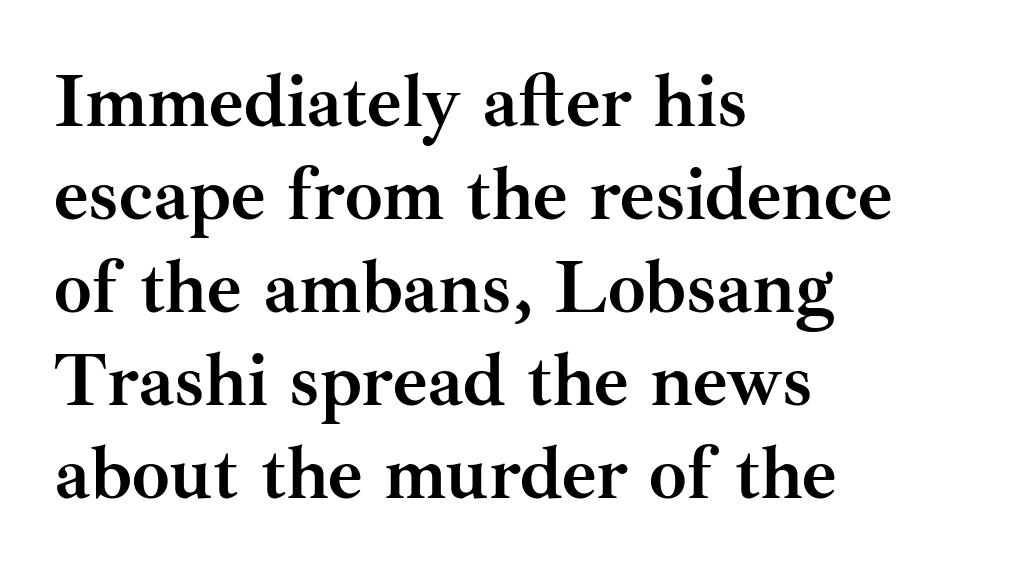
Q: Is the text bold? A: Yes.
Q: Is the text italic (slanted)? A: No, it is upright.
Q: Is the typeface a serif or a sans-serif typeface? A: Serif.
Q: Is the text underlined? A: No.
Q: How is the paragraph aligned? A: Left-aligned.
Q: Is the spacing between letters normal or unusually wide? A: Normal.
Q: Width (condensed, normal, or wide)? A: Normal.
Q: Stroke contrast? A: Medium.
Q: x-height? A: Small.
Q: Monospaced? A: No.
